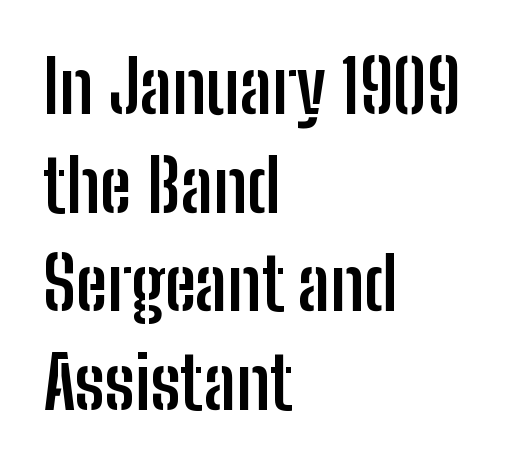
Nothing unusual about the tracking: characters are spaced as the font intends. The axis of the letterforms is exactly vertical. This sample is left-justified, so line endings fall wherever the words run out. Does the weight exceed regular? Yes, all the way to bold. Words float on clear page, feet unadorned. The type family on display is of the sans-serif kind.
